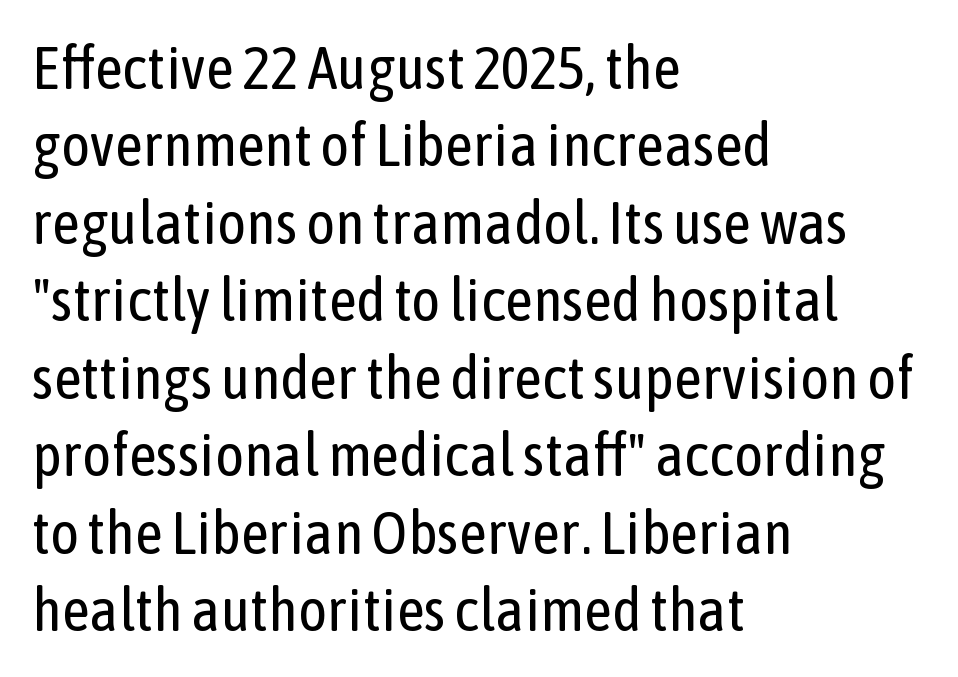
{"serif": "no", "italic": "no", "bold": "no", "weight": "regular", "width": "condensed", "stroke_contrast": "low", "x_height": "medium", "monospaced": "no", "underline": "no", "align": "left", "line_spacing": "normal", "line_spacing_ratio": 1.27, "letter_spacing": "normal", "letter_spacing_em": 0.0, "glyph_px": 61}
